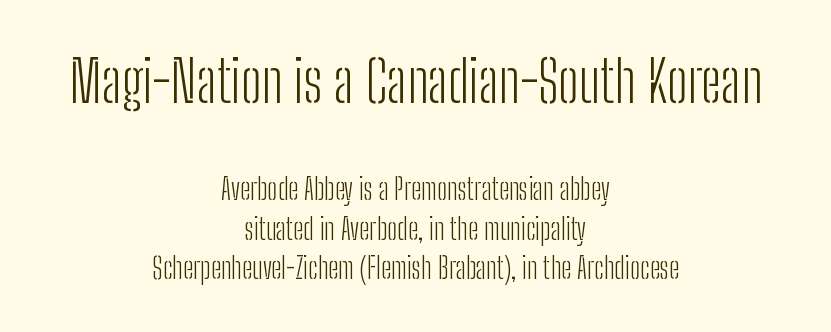
{"serif": "no", "italic": "no", "bold": "no", "weight": "light", "width": "condensed", "stroke_contrast": "low", "x_height": "medium", "monospaced": "no", "underline": "no", "align": "center", "line_spacing": "normal", "line_spacing_ratio": 1.37, "letter_spacing": "normal", "letter_spacing_em": 0.0, "larger_block": "first", "size_ratio": 2.0, "glyph_px": 58}
